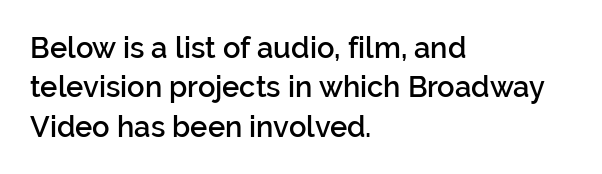
Q: Is the text bold? A: Semi-bold.
Q: Is the text italic (slanted)? A: No, it is upright.
Q: Is the typeface a serif or a sans-serif typeface? A: Sans-serif.
Q: Is the text underlined? A: No.
Q: How is the paragraph aligned? A: Left-aligned.
Q: Is the spacing between letters normal or unusually wide? A: Normal.
Q: Is the spacing between lines tight, normal or loose? A: Normal.
Q: Width (condensed, normal, or wide)? A: Normal.
Q: Stroke contrast? A: Low.
Q: x-height? A: Medium.
Q: Monospaced? A: No.
